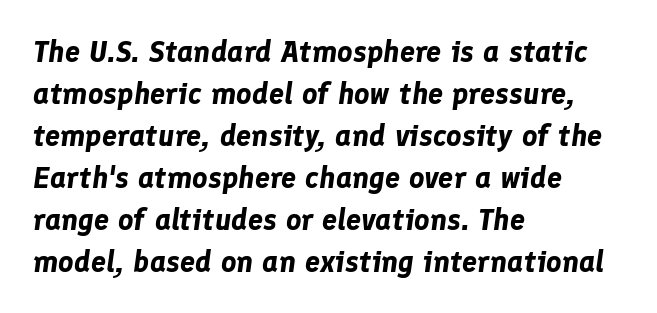
Italic? Definitely — the glyphs are oblique. The passage is arranged the way most books set body copy — flush left. Think of a printed novel: that variable character pitch is what you see here. A clean baseline with only descenders dipping below it. Heavy-handed strokes throughout: this text is bold. Leading: standard.
